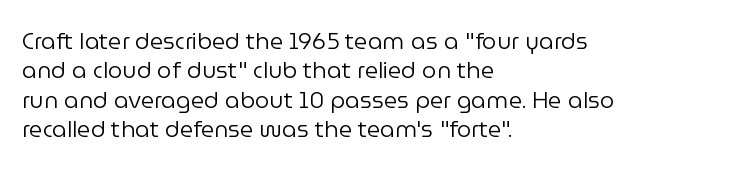
{"italic": "no", "bold": "no", "underline": "no", "align": "left", "line_spacing": "normal", "line_spacing_ratio": 1.28, "letter_spacing": "normal", "letter_spacing_em": 0.0, "glyph_px": 23}
